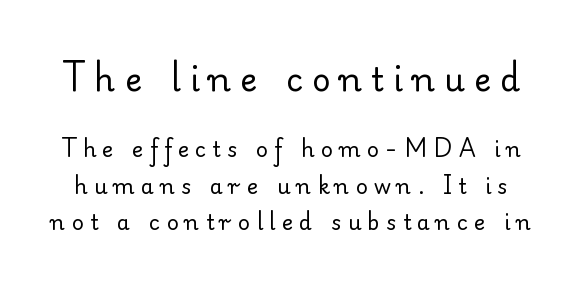
Q: Is the text bold? A: No.
Q: Is the text italic (slanted)? A: No, it is upright.
Q: Is the typeface a serif or a sans-serif typeface? A: Serif.
Q: Is the text underlined? A: No.
Q: Is the spacing between letters normal or unusually wide? A: Unusually wide.
Q: Which block of text is set in a larger size, the first (top) or the second (bottom)? A: The first (top) one.
Q: Width (condensed, normal, or wide)? A: Normal.
Q: Stroke contrast? A: Low.
Q: x-height? A: Small.
Q: Monospaced? A: No.
